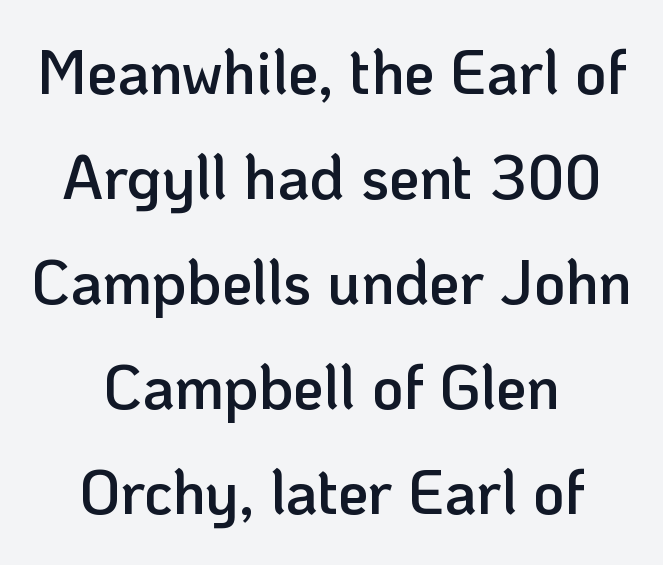
The image shows 61 px semibold sans-serif type, upright; set centered, line spacing 1.72x, normal letter spacing, not underlined; low stroke contrast and a medium x-height.
